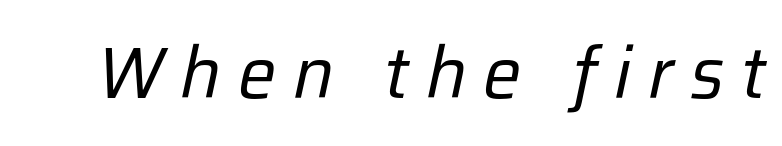
In terms of letterspacing, this is a distinctly airy, spread setting. The specimen reads as italic at a glance. This reads as an unemphasized weight, regular at the heaviest. Has an underline been added? It has not. Is this a fixed-width face? No — the glyphs have proportional, varying widths.
